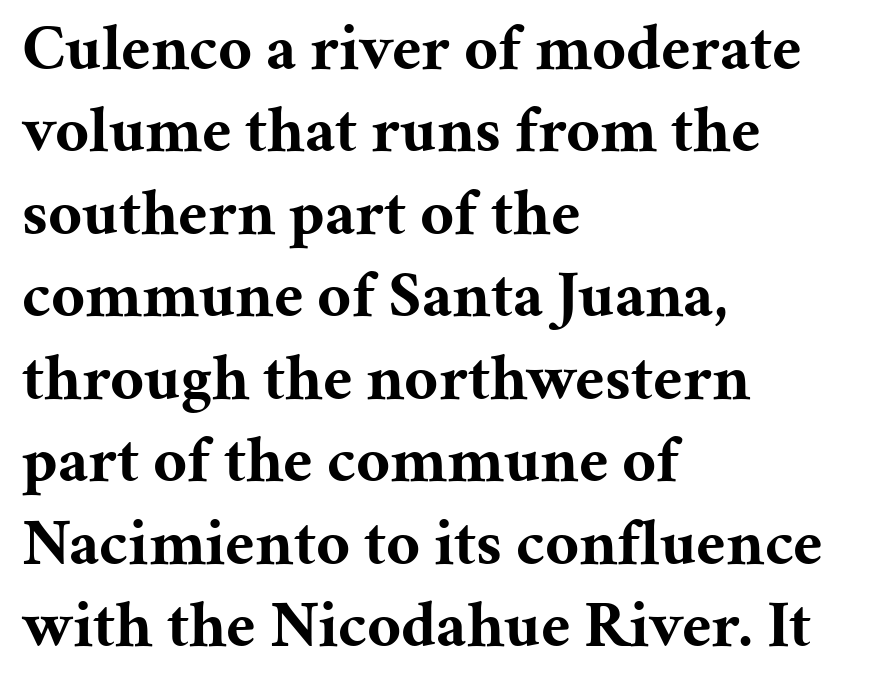
Q: Is the text bold? A: Yes.
Q: Is the text italic (slanted)? A: No, it is upright.
Q: Is the typeface a serif or a sans-serif typeface? A: Serif.
Q: Is the text underlined? A: No.
Q: How is the paragraph aligned? A: Left-aligned.
Q: Is the spacing between letters normal or unusually wide? A: Normal.
Q: Is the spacing between lines tight, normal or loose? A: Normal.
Q: Width (condensed, normal, or wide)? A: Normal.
Q: Stroke contrast? A: Medium.
Q: x-height? A: Medium.
Q: Monospaced? A: No.
